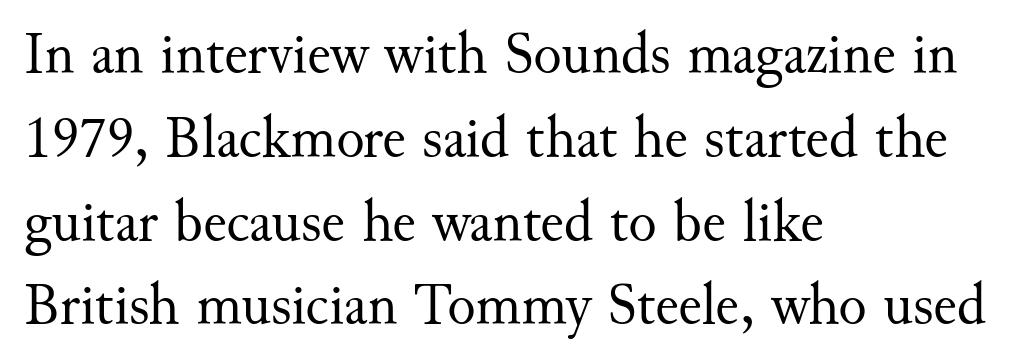
{"serif": "yes", "italic": "no", "bold": "no", "weight": "regular", "width": "normal", "stroke_contrast": "medium", "x_height": "small", "monospaced": "no", "underline": "no", "align": "left", "line_spacing": "normal", "line_spacing_ratio": 1.42, "letter_spacing": "normal", "letter_spacing_em": 0.0, "glyph_px": 59}
